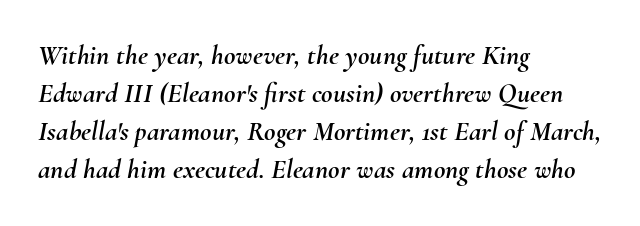
You could not count columns in this text — the font is proportionally spaced. This sample is left-justified, so line endings fall wherever the words run out. This block has exactly the height ordinary leading produces. These lines keep a tight, regular rhythm from letter to letter.
